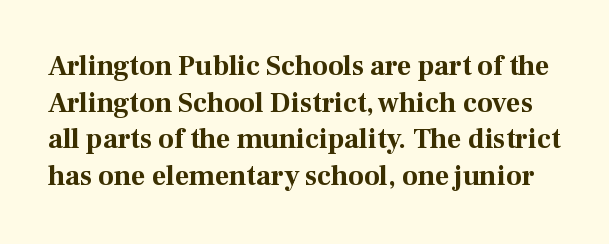
Q: Is the text bold? A: Yes.
Q: Is the text italic (slanted)? A: No, it is upright.
Q: Is the typeface a serif or a sans-serif typeface? A: Serif.
Q: Is the text underlined? A: No.
Q: Is the spacing between letters normal or unusually wide? A: Normal.
Q: Is the spacing between lines tight, normal or loose? A: Normal.
Q: Width (condensed, normal, or wide)? A: Normal.
Q: Stroke contrast? A: Medium.
Q: x-height? A: Medium.
Q: Monospaced? A: No.
